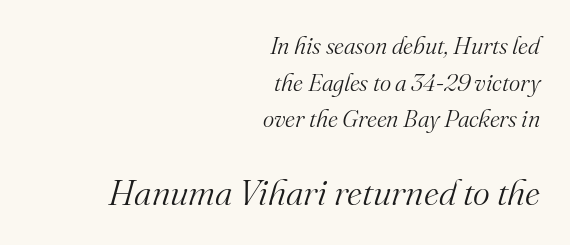
{"serif": "yes", "italic": "yes", "lean": "right", "slant_degrees": 16, "bold": "no", "weight": "light", "width": "normal", "stroke_contrast": "medium", "x_height": "small", "monospaced": "no", "underline": "no", "align": "right", "line_spacing": "normal", "line_spacing_ratio": 1.53, "letter_spacing": "normal", "letter_spacing_em": 0.0, "larger_block": "second", "size_ratio": 1.5, "glyph_px": 36}
